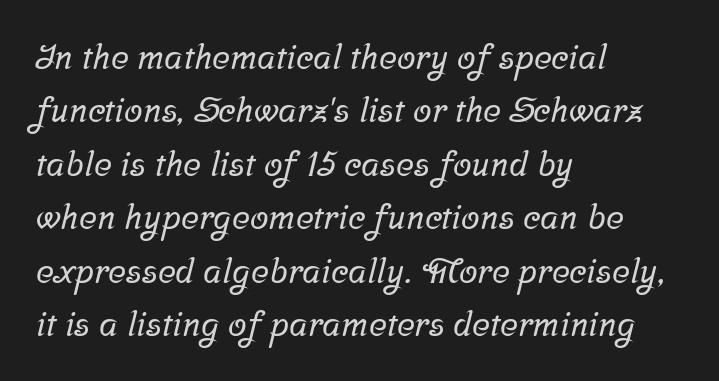
{"width": "normal", "stroke_contrast": "low", "x_height": "medium", "monospaced": "no", "underline": "no", "align": "left", "line_spacing": "normal", "line_spacing_ratio": 1.57, "letter_spacing": "normal", "letter_spacing_em": 0.0, "glyph_px": 34}
